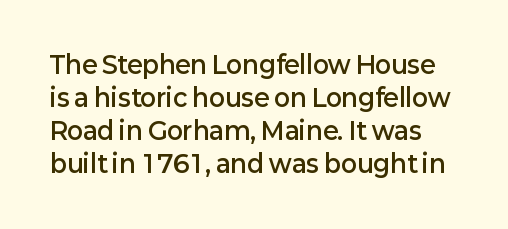
The image shows 24 px text type, upright; set normal line spacing (1.38x), normal letter spacing, not underlined.
